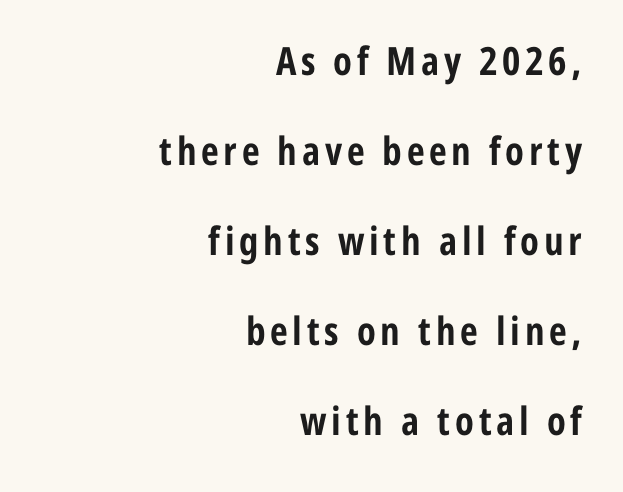
Q: Is the text bold? A: Yes.
Q: Is the text italic (slanted)? A: No, it is upright.
Q: Is the typeface a serif or a sans-serif typeface? A: Sans-serif.
Q: Is the text underlined? A: No.
Q: How is the paragraph aligned? A: Right-aligned.
Q: Is the spacing between lines tight, normal or loose? A: Loose.
Q: Width (condensed, normal, or wide)? A: Condensed.
Q: Stroke contrast? A: Low.
Q: x-height? A: Medium.
Q: Monospaced? A: No.
